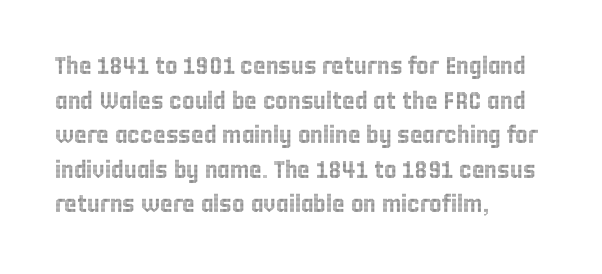
{"italic": "no", "underline": "no", "align": "left", "line_spacing": "normal", "line_spacing_ratio": 1.44, "letter_spacing": "normal", "letter_spacing_em": 0.0, "glyph_px": 24}
